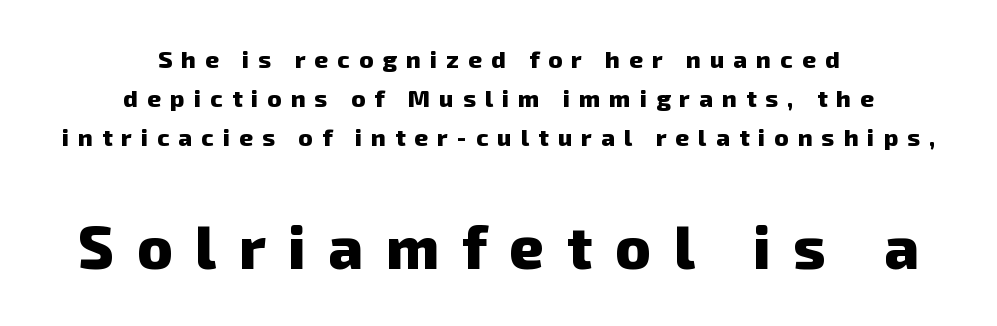
Honestly, there is no underline to notice here at all. The letters advance in unequal steps, a hallmark of proportional type. Set as a true bold cut, around the 700 mark. Visually the block forms a symmetrical silhouette, jagged on both flanks.
